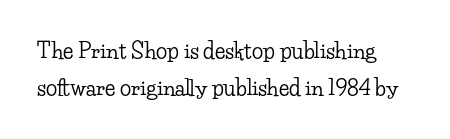
The image shows 21 px text type, upright; set line spacing 1.78x, normal letter spacing, not underlined.
